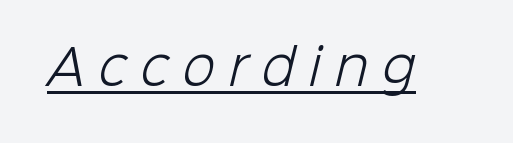
Here the designer chose a conventional face with non-uniform glyph widths. The letters carry no serifs — their stems end cleanly without finishing strokes. Summary of weight: not heavy and not bold. Substantial extra tracking has been applied to these lines.
